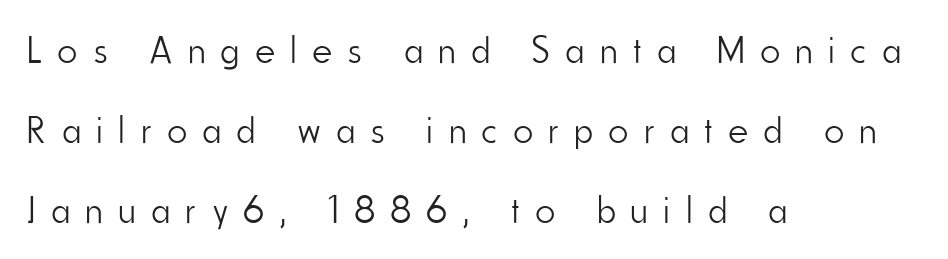
Q: Is the text bold? A: No.
Q: Is the text italic (slanted)? A: No, it is upright.
Q: Is the typeface a serif or a sans-serif typeface? A: Sans-serif.
Q: Is the text underlined? A: No.
Q: How is the paragraph aligned? A: Left-aligned.
Q: Is the spacing between letters normal or unusually wide? A: Unusually wide.
Q: Is the spacing between lines tight, normal or loose? A: Loose.
Q: Width (condensed, normal, or wide)? A: Condensed.
Q: Stroke contrast? A: Low.
Q: x-height? A: Small.
Q: Monospaced? A: No.
